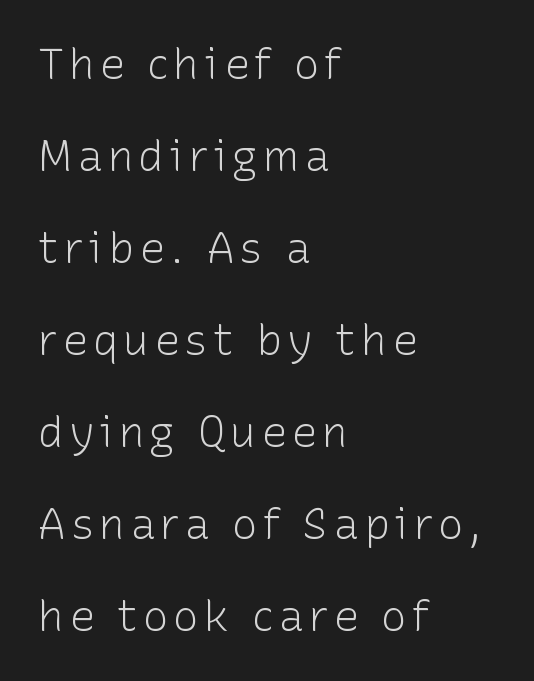
{"serif": "no", "italic": "no", "bold": "no", "weight": "light", "width": "normal", "stroke_contrast": "low", "x_height": "medium", "monospaced": "no", "underline": "no", "align": "left", "line_spacing": "loose", "line_spacing_ratio": 2.14, "glyph_px": 43}
